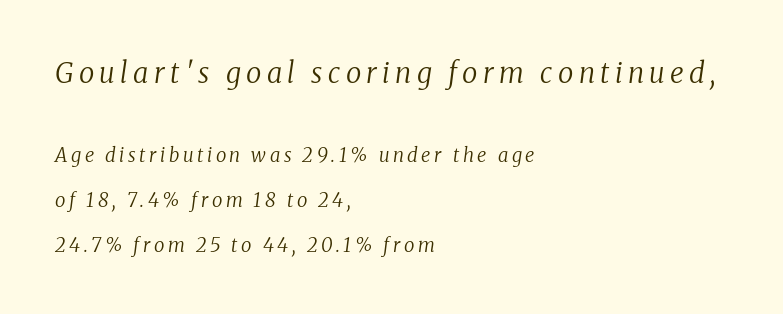
The image shows 28 px regular-weight serif type, italic (leaning right); set left-aligned, loose line spacing (2.36x), not underlined; the first (top) block is 1.47x larger; low stroke contrast and a medium x-height.
